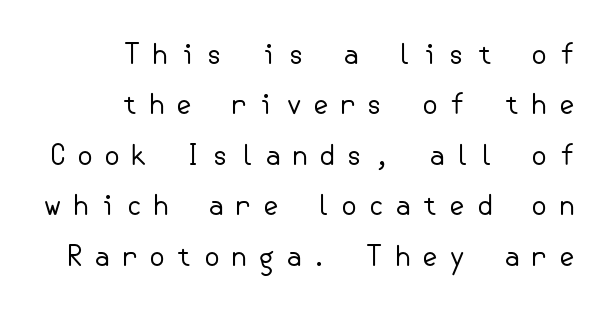
The letters stand straight up with perfectly vertical stems. Words float on clear page, feet unadorned. Observe the wide spacing: letters keep a clear distance from each other. No heavy texture on the line: the type isn't bold.
